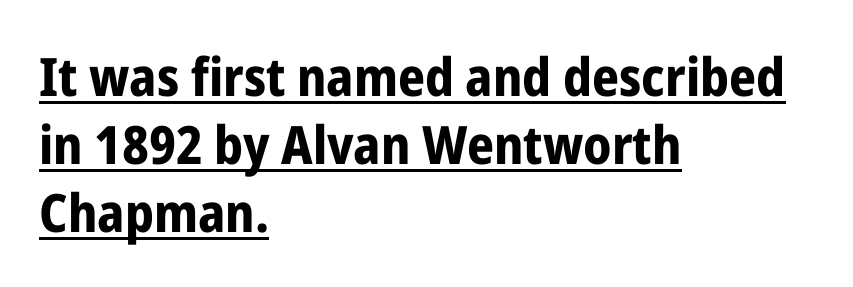
Q: Is the text bold? A: Yes.
Q: Is the text italic (slanted)? A: No, it is upright.
Q: Is the typeface a serif or a sans-serif typeface? A: Sans-serif.
Q: Is the text underlined? A: Yes.
Q: How is the paragraph aligned? A: Left-aligned.
Q: Is the spacing between letters normal or unusually wide? A: Normal.
Q: Is the spacing between lines tight, normal or loose? A: Normal.
Q: Width (condensed, normal, or wide)? A: Condensed.
Q: Stroke contrast? A: Low.
Q: x-height? A: Medium.
Q: Monospaced? A: No.
